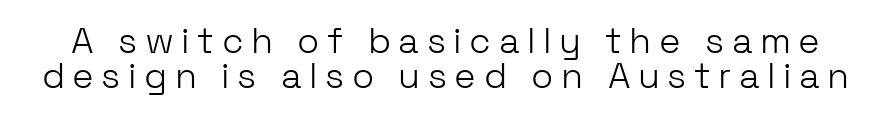
{"serif": "no", "italic": "no", "bold": "no", "weight": "light", "width": "normal", "stroke_contrast": "low", "x_height": "medium", "monospaced": "no", "underline": "no", "line_spacing": "tight", "line_spacing_ratio": 0.96, "letter_spacing": "wide", "letter_spacing_em": 0.21, "glyph_px": 36}
